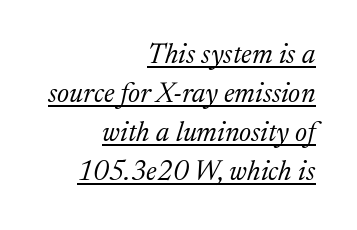
The image shows 28 px light serif type, italic (leaning right); set right-aligned, normal line spacing (1.39x), normal letter spacing, underlined; medium stroke contrast and a medium x-height.
